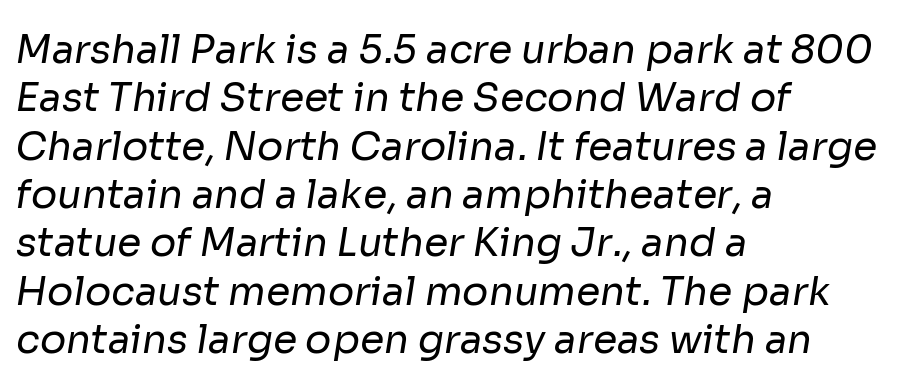
The line texture is even and compact thanks to regular tracking. No letter is thick-stroked: the sample isn't bold. Any mark beneath the type? The region is blank. Spacing verdict: proportional, widths tailored to each character. Is this a sans? Yes — the strokes have no serifs.
